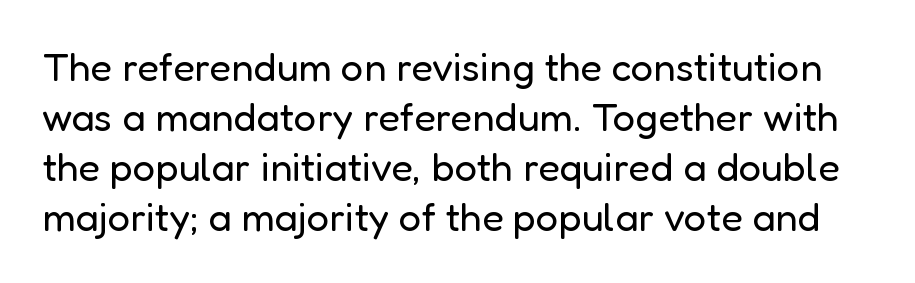
Q: Is the text bold? A: No.
Q: Is the text italic (slanted)? A: No, it is upright.
Q: Is the typeface a serif or a sans-serif typeface? A: Sans-serif.
Q: Is the text underlined? A: No.
Q: Is the spacing between letters normal or unusually wide? A: Normal.
Q: Is the spacing between lines tight, normal or loose? A: Normal.
Q: Width (condensed, normal, or wide)? A: Normal.
Q: Stroke contrast? A: Low.
Q: x-height? A: Medium.
Q: Monospaced? A: No.
